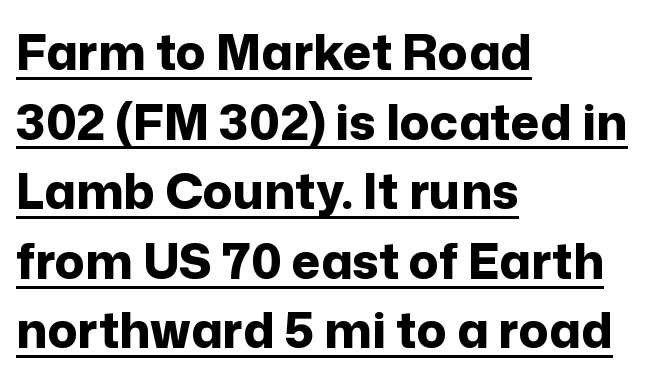
{"serif": "no", "italic": "no", "bold": "yes", "weight": "bold", "width": "normal", "stroke_contrast": "low", "x_height": "medium", "monospaced": "no", "underline": "yes", "align": "left", "line_spacing": "normal", "line_spacing_ratio": 1.42, "letter_spacing": "normal", "letter_spacing_em": 0.0, "glyph_px": 49}
